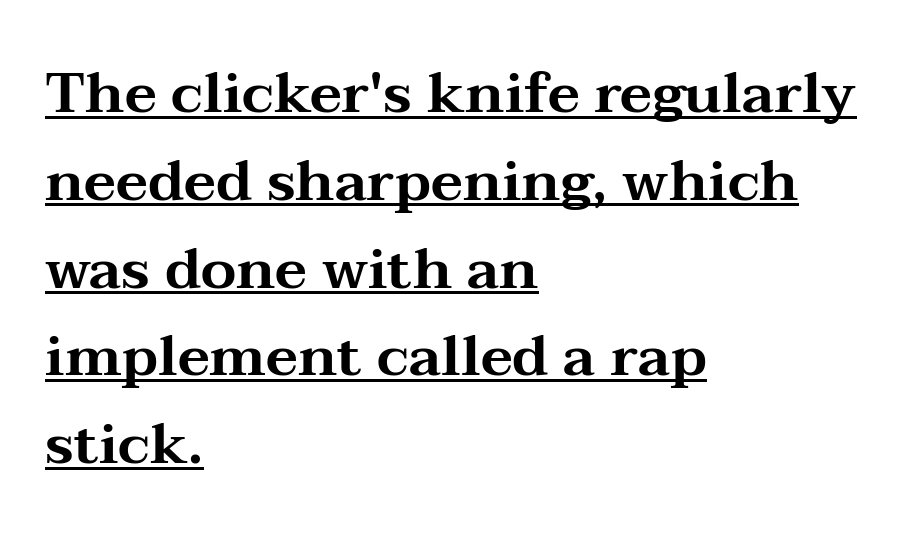
The image shows 57 px wide serif type, upright; set left-aligned, normal line spacing (1.54x), normal letter spacing, underlined; medium stroke contrast and a medium x-height.
